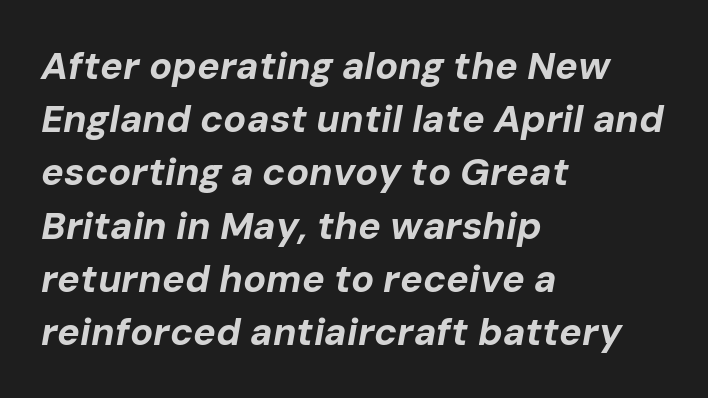
{"italic": "yes", "lean": "right", "slant_degrees": 10, "bold": "yes", "weight": "bold", "width": "normal", "stroke_contrast": "low", "x_height": "medium", "monospaced": "no", "underline": "no", "align": "left", "line_spacing": "normal", "line_spacing_ratio": 1.4, "letter_spacing": "normal", "letter_spacing_em": 0.0, "glyph_px": 38}
